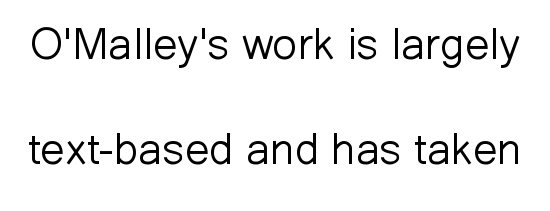
Q: Is the text bold? A: No.
Q: Is the text italic (slanted)? A: No, it is upright.
Q: Is the typeface a serif or a sans-serif typeface? A: Sans-serif.
Q: Is the text underlined? A: No.
Q: Is the spacing between letters normal or unusually wide? A: Normal.
Q: Is the spacing between lines tight, normal or loose? A: Loose.
Q: Width (condensed, normal, or wide)? A: Normal.
Q: Stroke contrast? A: Low.
Q: x-height? A: Medium.
Q: Monospaced? A: No.
